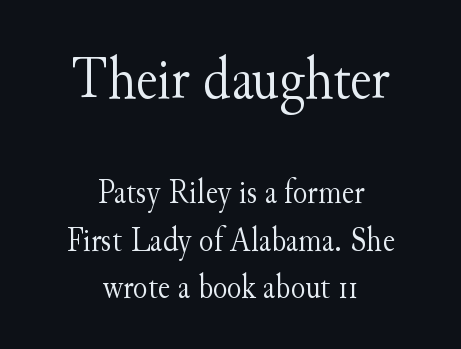
Q: Is the text bold? A: No.
Q: Is the text italic (slanted)? A: No, it is upright.
Q: Is the typeface a serif or a sans-serif typeface? A: Serif.
Q: Is the text underlined? A: No.
Q: How is the paragraph aligned? A: Centered.
Q: Is the spacing between letters normal or unusually wide? A: Normal.
Q: Is the spacing between lines tight, normal or loose? A: Normal.
Q: Which block of text is set in a larger size, the first (top) or the second (bottom)? A: The first (top) one.
Q: Width (condensed, normal, or wide)? A: Normal.
Q: Stroke contrast? A: Medium.
Q: x-height? A: Small.
Q: Monospaced? A: No.
